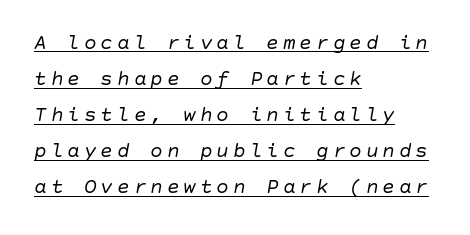
{"italic": "yes", "lean": "right", "slant_degrees": 10, "bold": "no", "underline": "yes", "align": "left", "line_spacing_ratio": 1.72, "glyph_px": 21}
